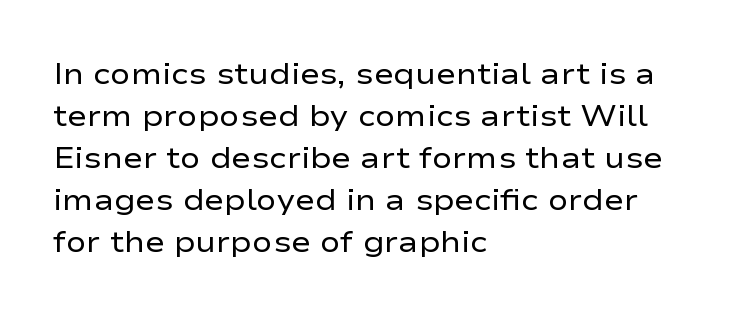
Q: Is the text bold? A: No.
Q: Is the text italic (slanted)? A: No, it is upright.
Q: Is the typeface a serif or a sans-serif typeface? A: Sans-serif.
Q: Is the text underlined? A: No.
Q: How is the paragraph aligned? A: Left-aligned.
Q: Is the spacing between letters normal or unusually wide? A: Normal.
Q: Is the spacing between lines tight, normal or loose? A: Normal.
Q: Width (condensed, normal, or wide)? A: Wide.
Q: Stroke contrast? A: Low.
Q: x-height? A: Medium.
Q: Monospaced? A: No.
